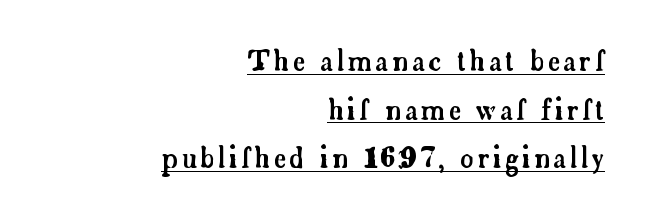
{"italic": "no", "underline": "yes", "align": "right", "line_spacing_ratio": 1.8, "glyph_px": 27}
